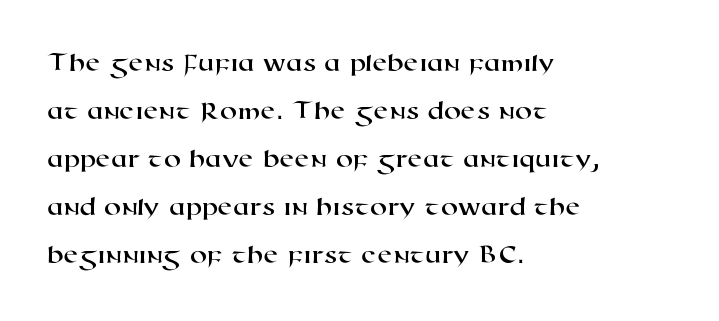
Notice how the passage keeps a crisp vertical edge on the left only. Observe the ordinary spacing: letters are neighbours, not strangers. Honestly, there is no underline to notice here at all.
